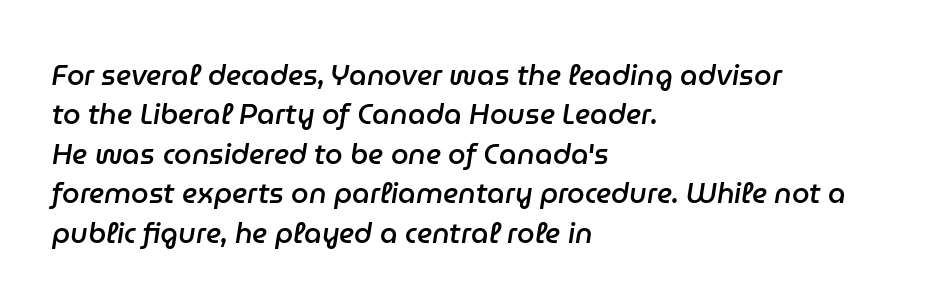
Q: Is the text bold? A: Semi-bold.
Q: Is the text italic (slanted)? A: Yes, it leans right by about 9 degrees.
Q: Is the text underlined? A: No.
Q: How is the paragraph aligned? A: Left-aligned.
Q: Is the spacing between letters normal or unusually wide? A: Normal.
Q: Is the spacing between lines tight, normal or loose? A: Normal.
Q: Width (condensed, normal, or wide)? A: Normal.
Q: Stroke contrast? A: Low.
Q: x-height? A: Medium.
Q: Monospaced? A: No.
